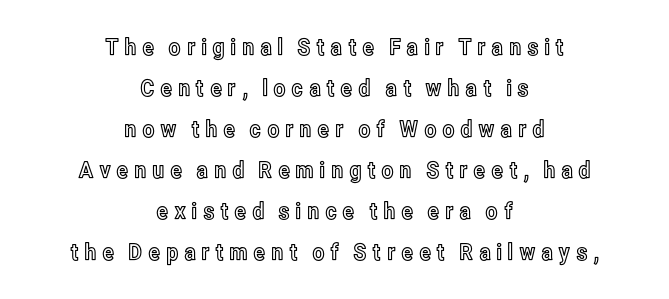
{"italic": "no", "underline": "no", "align": "center", "line_spacing_ratio": 1.78, "letter_spacing": "wide", "letter_spacing_em": 0.22, "glyph_px": 23}
